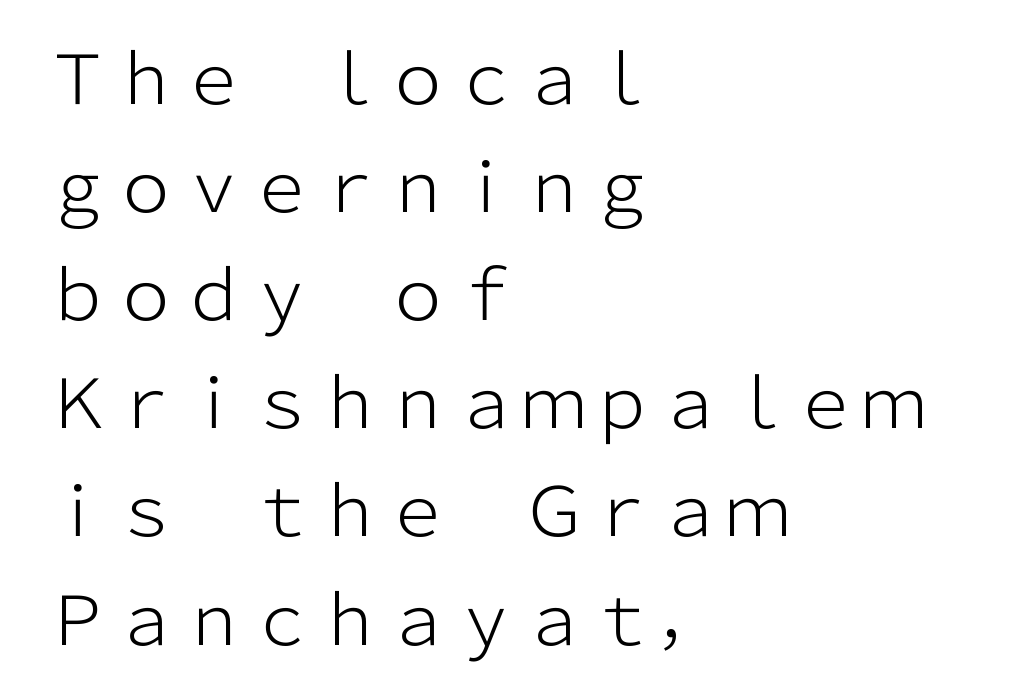
Q: Is the text bold? A: No.
Q: Is the text italic (slanted)? A: No, it is upright.
Q: Is the typeface a serif or a sans-serif typeface? A: Sans-serif.
Q: Is the text underlined? A: No.
Q: How is the paragraph aligned? A: Left-aligned.
Q: Is the spacing between letters normal or unusually wide? A: Normal.
Q: Is the spacing between lines tight, normal or loose? A: Normal.
Q: Width (condensed, normal, or wide)? A: Normal.
Q: Stroke contrast? A: Low.
Q: x-height? A: Medium.
Q: Monospaced? A: No.
